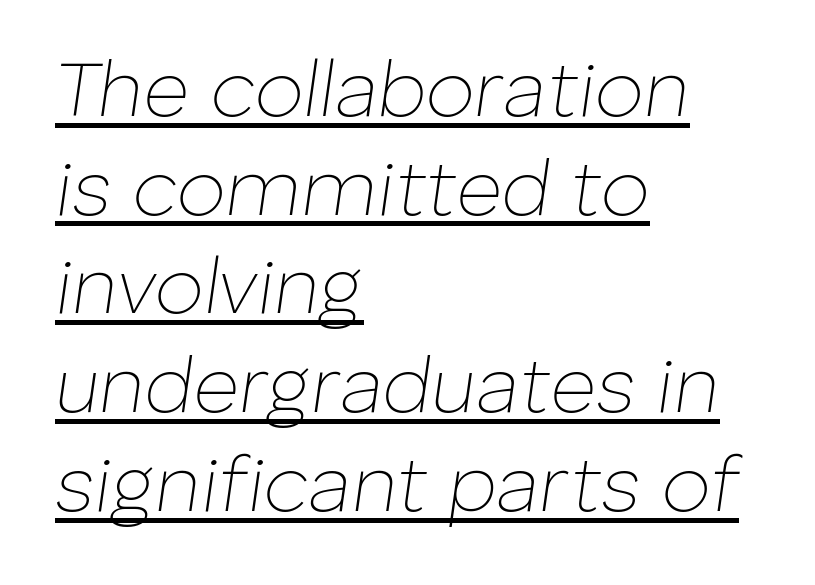
Each line starts at the same left margin while the right side varies. Unbolded letterforms with no extra heft. Varying glyph widths throughout — classic text-font behaviour. The glyphs are accompanied by a horizontal stroke just below them. This sample uses an oblique cut, with every glyph tilted off the vertical. A typesetter would call this zero additional tracking.
